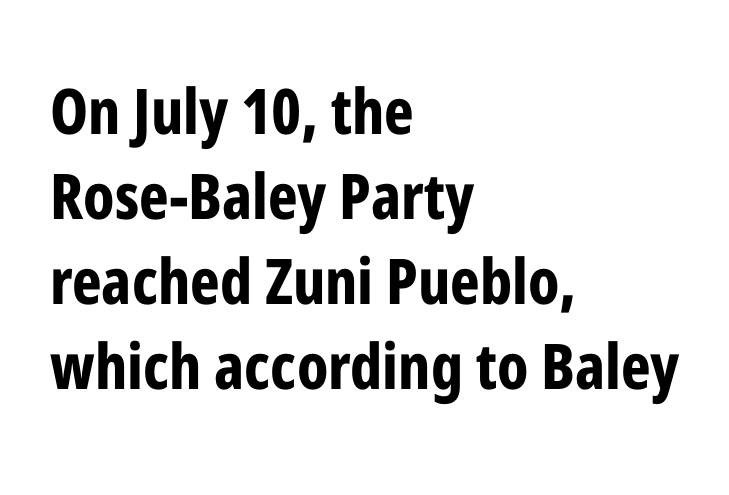
Horizontal alignment here is leftward, the default for most running prose. Here the designer chose a conventional face with non-uniform glyph widths. The line-height multiplier appears to be the usual default. Clear beneath every line of the passage. The type sits square on the baseline with zero lean.
